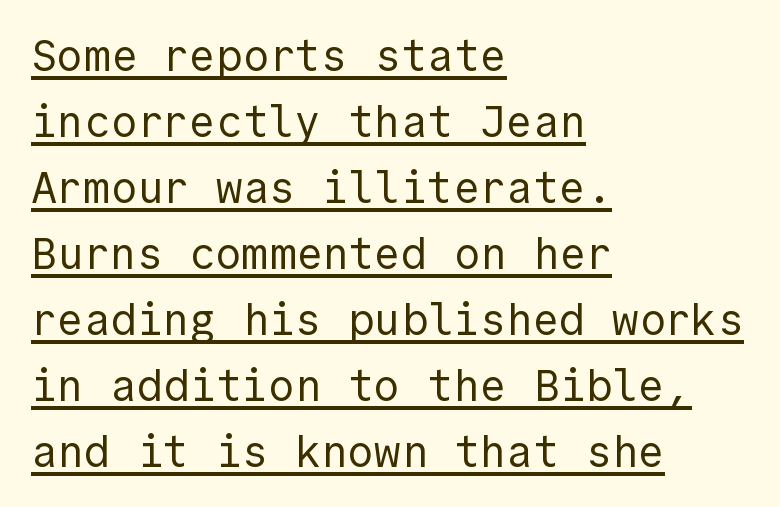
Vertical stems look standard width or narrower in stroke. These lines were composed using upright roman letters. Horizontal bands of white between lines are of average thickness. Alignment: flush left. Serif or sans? Sans — the stroke terminals are bare.
